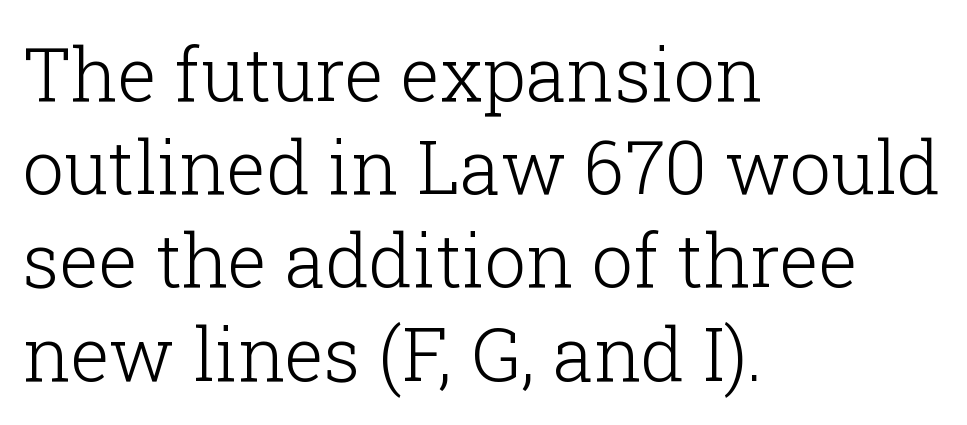
The image shows 74 px light serif type, upright; set left-aligned, normal line spacing (1.26x), normal letter spacing, not underlined; low stroke contrast and a medium x-height.
